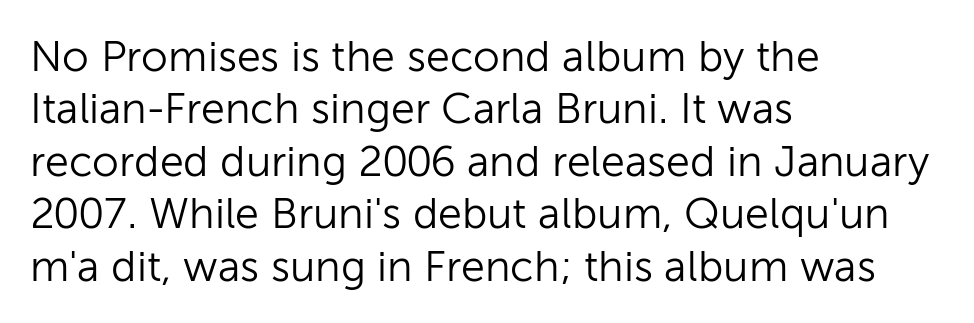
{"serif": "no", "italic": "no", "bold": "no", "weight": "light", "width": "normal", "stroke_contrast": "low", "x_height": "medium", "monospaced": "no", "underline": "no", "align": "left", "line_spacing_ratio": 1.22, "letter_spacing": "normal", "letter_spacing_em": 0.0, "glyph_px": 43}
